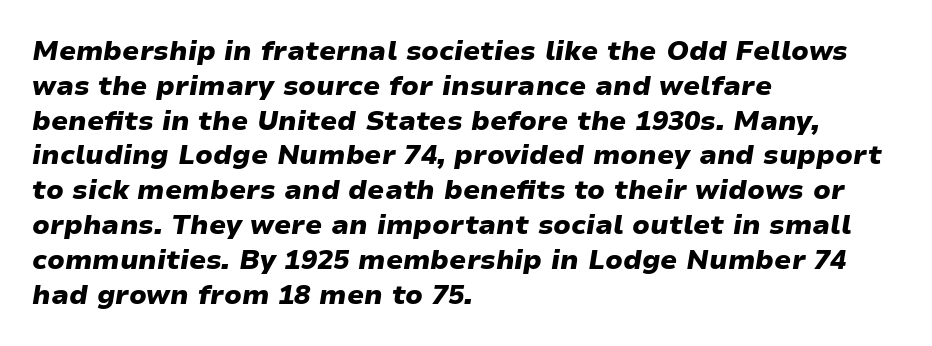
Q: Is the text bold? A: Yes.
Q: Is the text italic (slanted)? A: Yes, it leans right by about 9 degrees.
Q: Is the text underlined? A: No.
Q: How is the paragraph aligned? A: Left-aligned.
Q: Is the spacing between letters normal or unusually wide? A: Normal.
Q: Is the spacing between lines tight, normal or loose? A: Normal.
